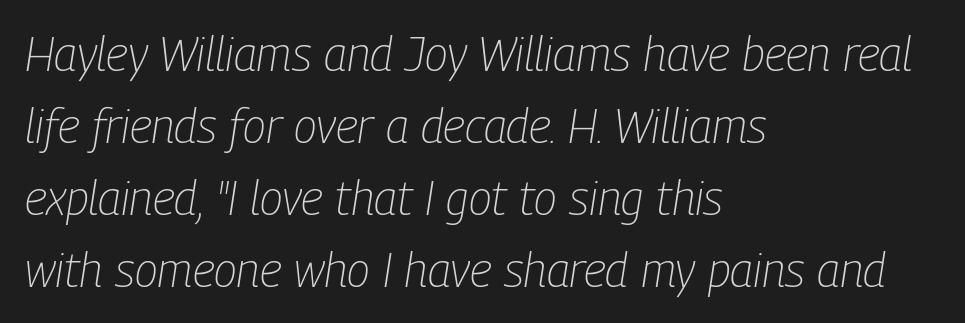
Underline: absent. Think standard paragraph weight, or any step lighter than that. Baseline-to-baseline distance is the conventional proportion of letter height. The typesetter chose a ragged-right arrangement here. Spacing verdict: proportional, widths tailored to each character.
